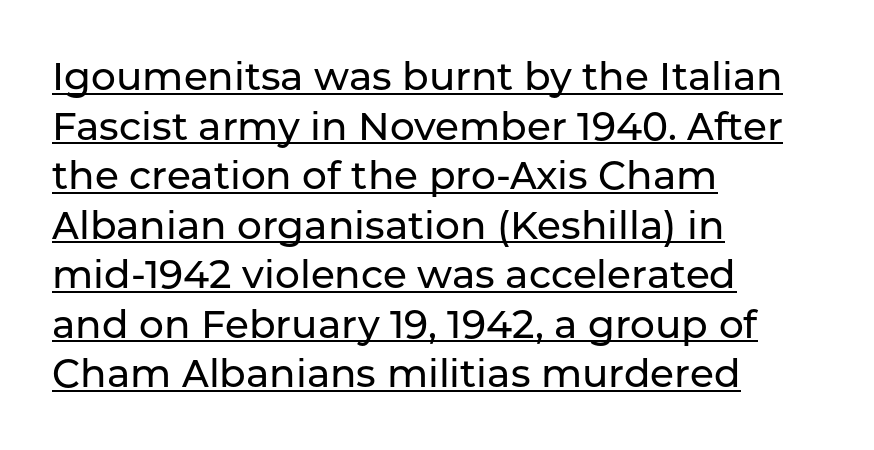
{"serif": "no", "italic": "no", "width": "normal", "stroke_contrast": "low", "x_height": "medium", "monospaced": "no", "underline": "yes", "align": "left", "line_spacing": "normal", "line_spacing_ratio": 1.27, "letter_spacing": "normal", "letter_spacing_em": 0.0, "glyph_px": 39}
